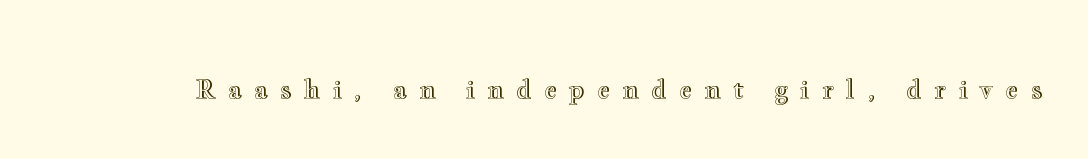
Q: Is the text italic (slanted)? A: No, it is upright.
Q: Is the text underlined? A: No.
Q: Is the spacing between letters normal or unusually wide? A: Unusually wide.
